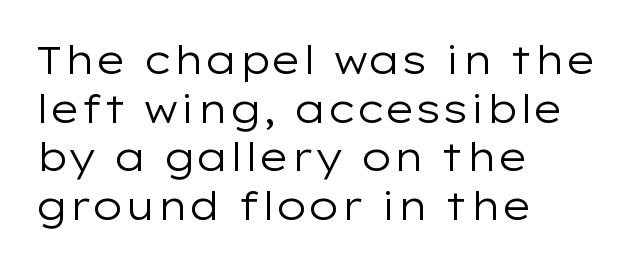
The image shows 39 px regular-weight, wide sans-serif type, upright; set left-aligned, normal line spacing (1.25x), normal letter spacing, not underlined; low stroke contrast and a medium x-height.
